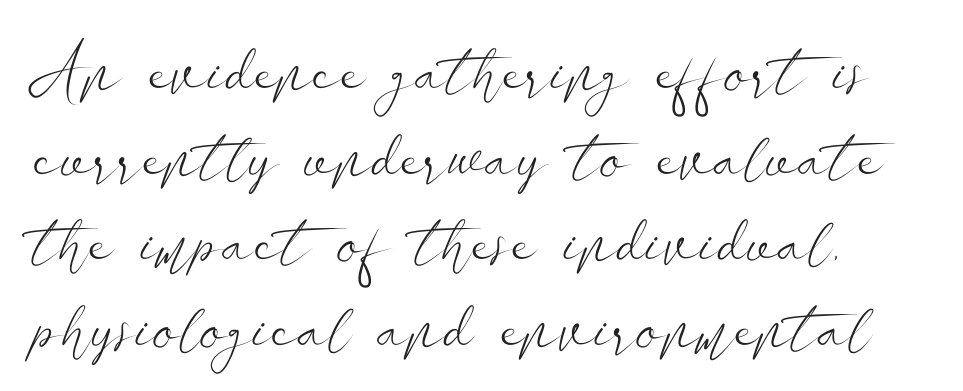
Q: Is the text bold? A: No.
Q: Is the text italic (slanted)? A: Yes.
Q: Is the typeface a serif or a sans-serif typeface? A: Sans-serif.
Q: Is the text underlined? A: No.
Q: How is the paragraph aligned? A: Left-aligned.
Q: Is the spacing between letters normal or unusually wide? A: Normal.
Q: Width (condensed, normal, or wide)? A: Wide.
Q: Stroke contrast? A: Low.
Q: x-height? A: Small.
Q: Monospaced? A: No.
